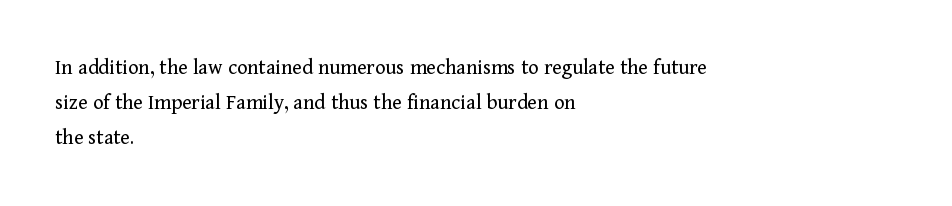
The image shows 22 px text type, upright; set left-aligned, normal line spacing (1.58x), normal letter spacing, not underlined.
